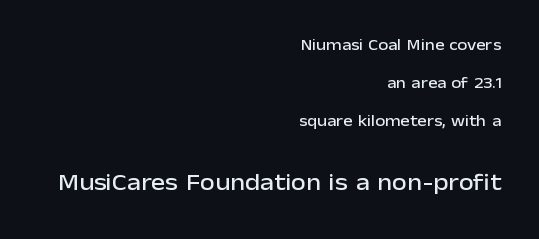
Q: Is the text italic (slanted)? A: No, it is upright.
Q: Is the text underlined? A: No.
Q: How is the paragraph aligned? A: Right-aligned.
Q: Is the spacing between letters normal or unusually wide? A: Normal.
Q: Is the spacing between lines tight, normal or loose? A: Loose.
Q: Which block of text is set in a larger size, the first (top) or the second (bottom)? A: The second (bottom) one.
